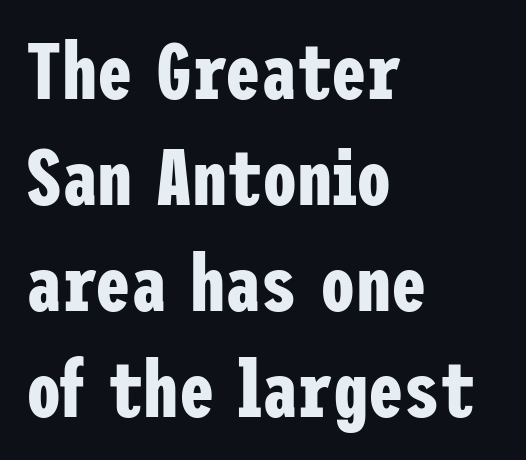
The image shows 79 px bold, condensed sans-serif type, upright; set left-aligned, normal line spacing (1.34x), normal letter spacing, not underlined; low stroke contrast and a medium x-height.
